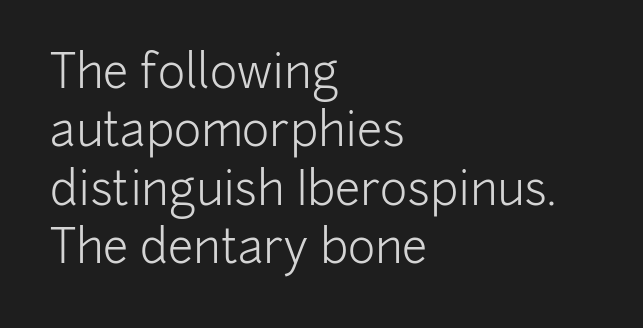
The image shows 46 px light sans-serif type, upright; set left-aligned, normal line spacing (1.27x), normal letter spacing, not underlined; low stroke contrast and a medium x-height.
